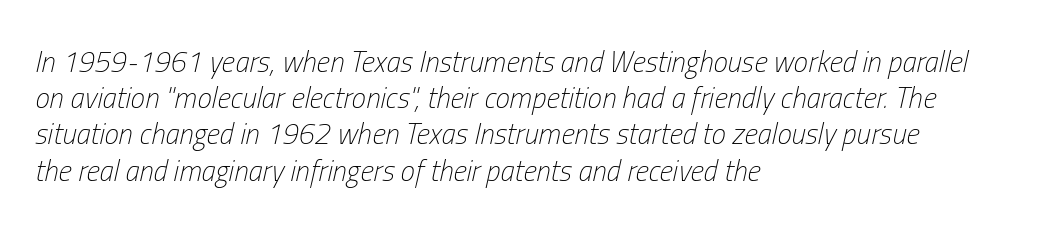
Q: Is the text bold? A: No.
Q: Is the text italic (slanted)? A: Yes, it leans right by about 13 degrees.
Q: Is the text underlined? A: No.
Q: How is the paragraph aligned? A: Left-aligned.
Q: Is the spacing between letters normal or unusually wide? A: Normal.
Q: Is the spacing between lines tight, normal or loose? A: Normal.
Q: Width (condensed, normal, or wide)? A: Condensed.
Q: Stroke contrast? A: Low.
Q: x-height? A: Medium.
Q: Monospaced? A: No.
